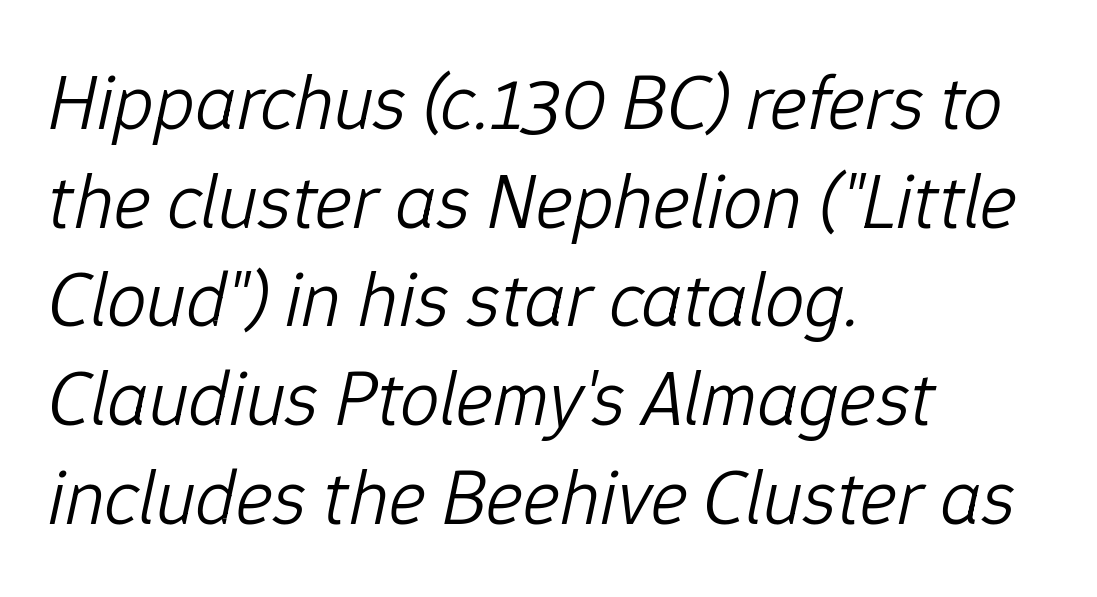
The axis of the letterforms is tilted away from vertical. Decoration check: the copy has no underline. Horizontal alignment here is leftward, the default for most running prose. Stem width sits at or under what a default text font uses. Is this a fixed-width face? No — the glyphs have proportional, varying widths. Interline gaps are of average width in this sample.
